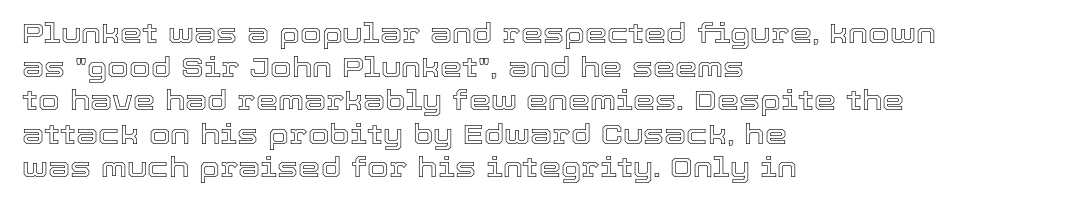
{"italic": "no", "width": "normal", "x_height": "medium", "monospaced": "no", "underline": "no", "align": "left", "line_spacing_ratio": 1.2, "letter_spacing": "normal", "letter_spacing_em": 0.0, "glyph_px": 28}
